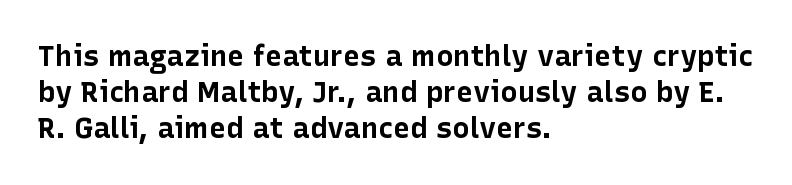
Line beginnings align vertically; line endings do not. A clean baseline with only descenders dipping below it. I'd describe the lettering as bold — thick and assertive. Observe the ordinary spacing: letters are neighbours, not strangers. Is this a sans? Yes — the strokes have no serifs.
